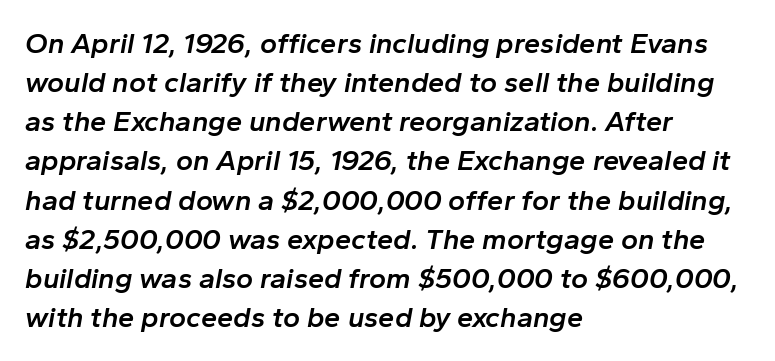
The image shows 29 px semibold type, italic (leaning right); set left-aligned, normal line spacing (1.35x), normal letter spacing, not underlined; low stroke contrast and a medium x-height.
